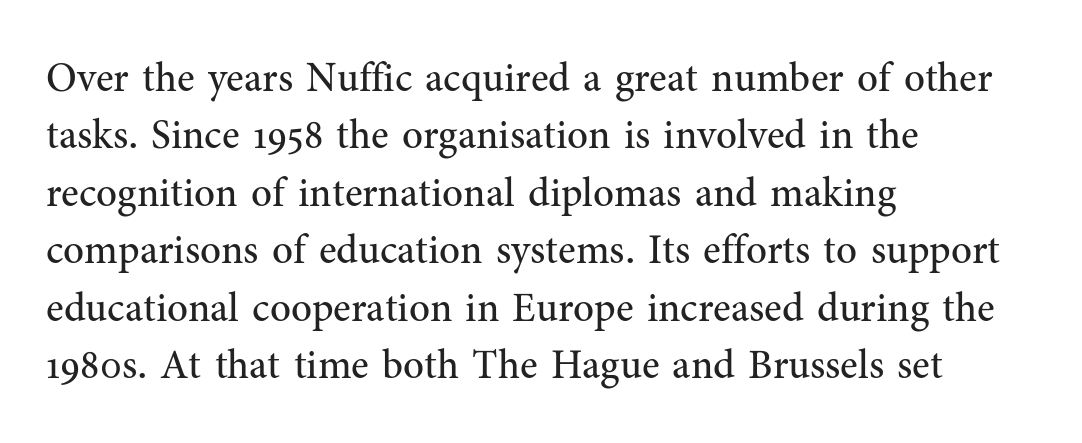
{"serif": "yes", "italic": "no", "bold": "no", "weight": "regular", "width": "normal", "stroke_contrast": "medium", "x_height": "medium", "monospaced": "no", "underline": "no", "align": "left", "line_spacing": "normal", "line_spacing_ratio": 1.4, "letter_spacing": "normal", "letter_spacing_em": 0.0, "glyph_px": 41}
